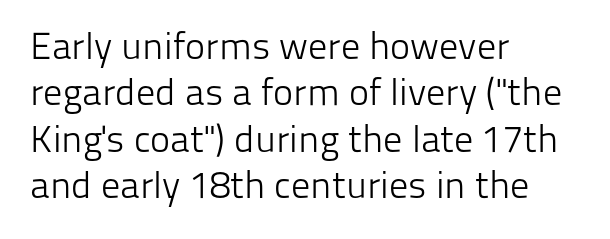
The image shows 38 px light sans-serif type, upright; set left-aligned, line spacing 1.22x, normal letter spacing, not underlined; low stroke contrast and a medium x-height.
